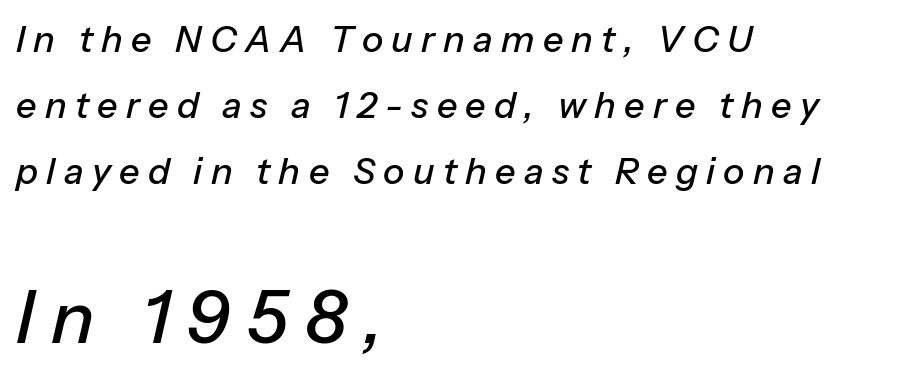
Observe the wide spacing: letters keep a clear distance from each other. Only glyphs here, with clear space below each row. Bigger letters appear in the bottom chunk; the top chunk is reduced. The lines in this sample share a left origin and differ only in where they stop. The rendering uses natural spacing where letterforms have individual widths. The whole block is typeset with a tilt.
